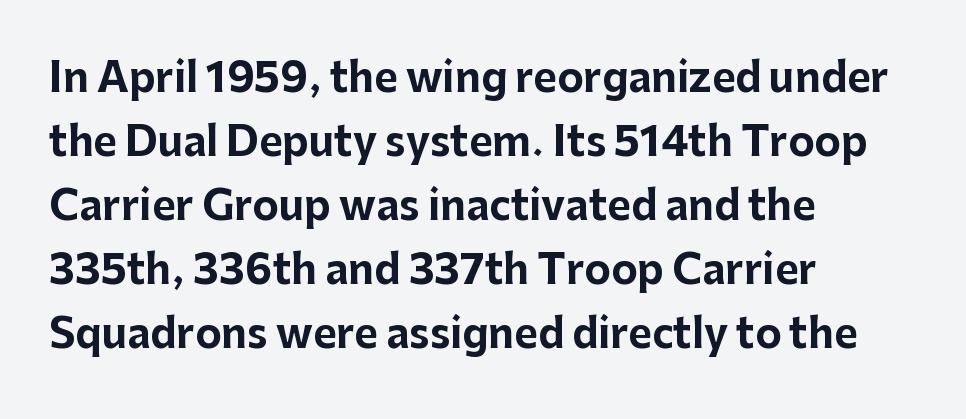
All the whitespace from short lines collects on the right. Tracking value appears to be zero — textbook default spacing. Heavy-handed strokes throughout: this text is bold. The letters stand upright; this is a roman face.
